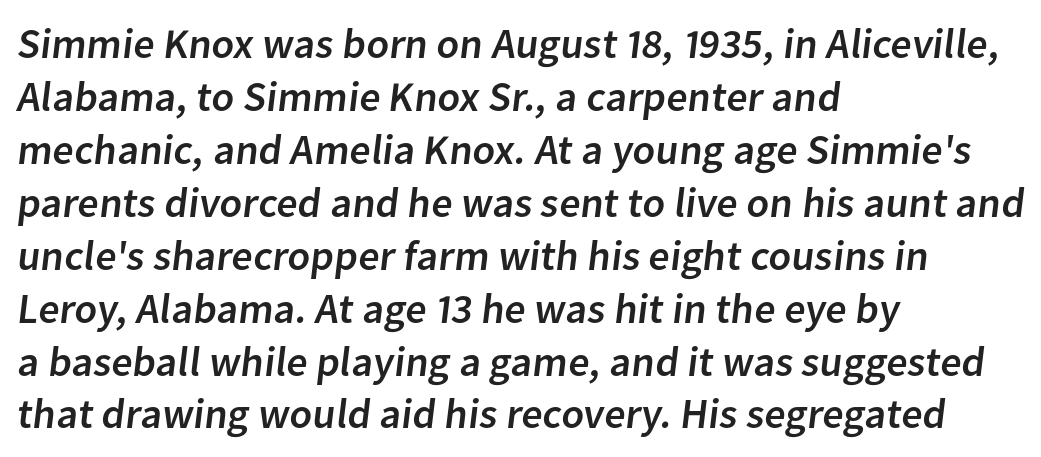
The image shows 42 px sans-serif type; set left-aligned, normal line spacing (1.26x), normal letter spacing, not underlined; low stroke contrast and a medium x-height.
